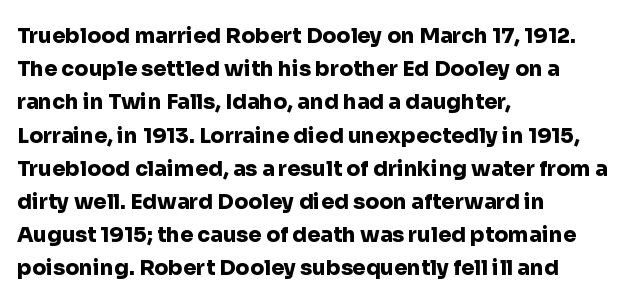
The font is running at its bold setting. Letters rest on an invisible, unmarked baseline. Students, note that the glyphs here touch the page at normal intervals. The rendering anchors every line to the left-hand side.
